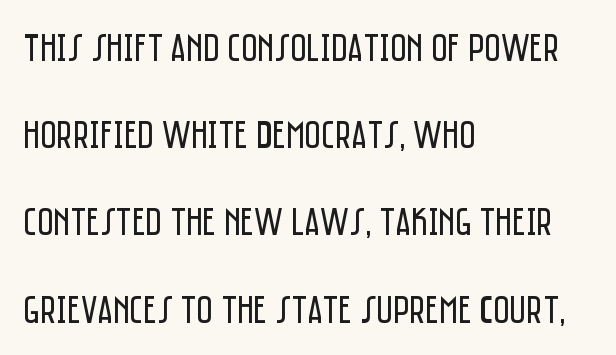
Q: Is the text bold? A: No.
Q: Is the text italic (slanted)? A: No, it is upright.
Q: Is the typeface a serif or a sans-serif typeface? A: Sans-serif.
Q: Is the text underlined? A: No.
Q: How is the paragraph aligned? A: Left-aligned.
Q: Is the spacing between letters normal or unusually wide? A: Normal.
Q: Is the spacing between lines tight, normal or loose? A: Loose.
Q: Width (condensed, normal, or wide)? A: Condensed.
Q: Stroke contrast? A: Low.
Q: x-height? A: Large.
Q: Monospaced? A: No.
